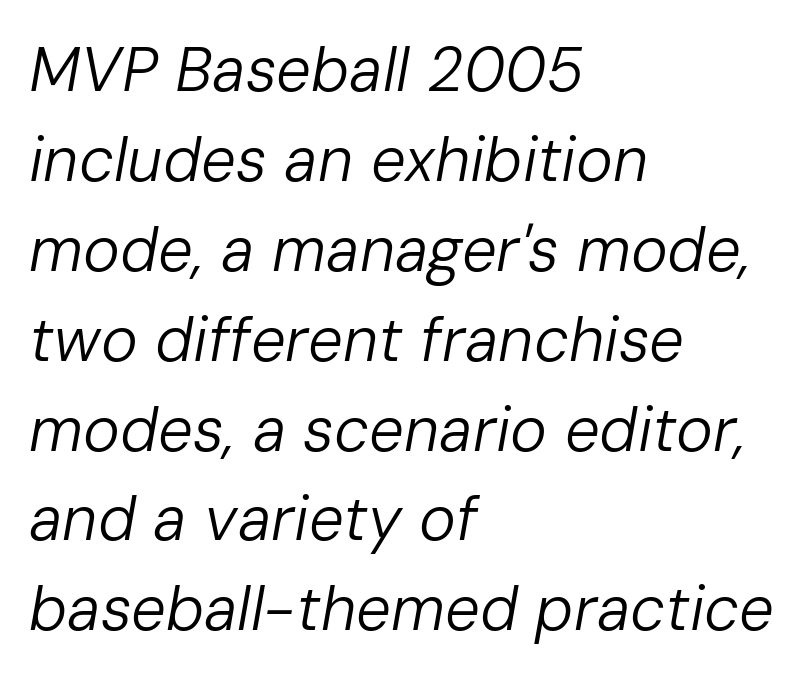
{"italic": "yes", "lean": "right", "slant_degrees": 10, "bold": "no", "weight": "regular", "width": "normal", "stroke_contrast": "low", "x_height": "medium", "monospaced": "no", "underline": "no", "align": "left", "line_spacing": "normal", "line_spacing_ratio": 1.45, "letter_spacing": "normal", "letter_spacing_em": 0.0, "glyph_px": 62}
